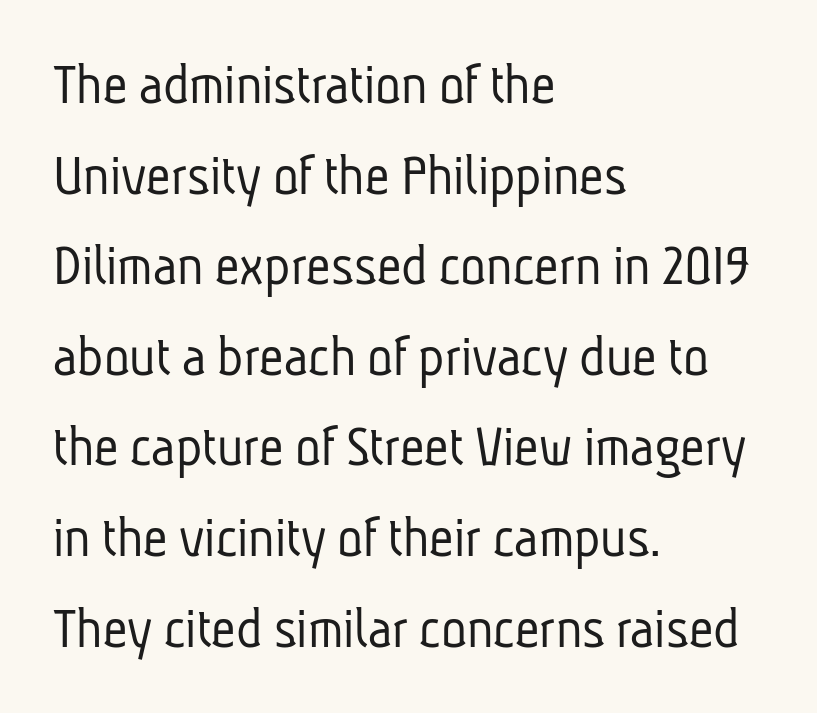
A clean baseline with only descenders dipping below it. Leading matches the norm, producing a regular column. Typeset ragged right — the left edge is the straight one. The horizontal fit of the characters is conventional and even. The type family on display is of the sans-serif kind.
